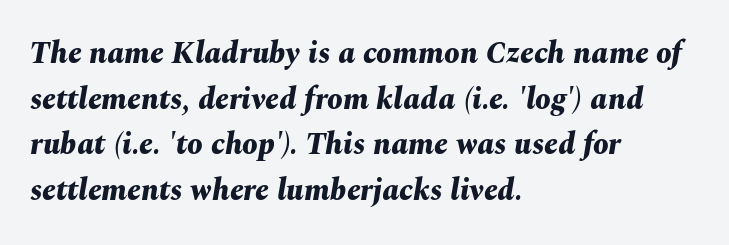
Weight: bold. No word sits above an underline. These lines are rendered in a variable-pitch font. The rendering keeps characters at their native spacing. When letters slant like this, we call the style italic. Is the block centered? No — it sits flush against the left margin.
